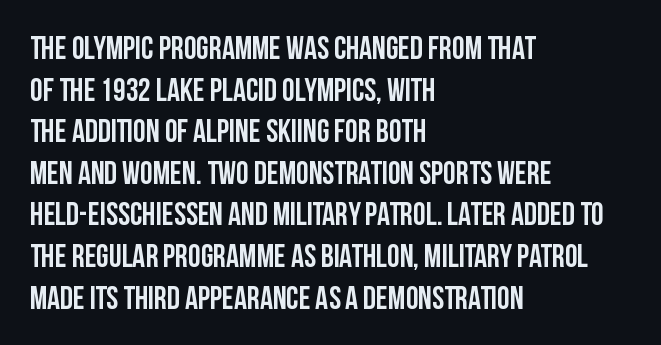
Q: Is the text bold? A: Yes.
Q: Is the text italic (slanted)? A: No, it is upright.
Q: Is the typeface a serif or a sans-serif typeface? A: Sans-serif.
Q: Is the text underlined? A: No.
Q: How is the paragraph aligned? A: Left-aligned.
Q: Is the spacing between letters normal or unusually wide? A: Normal.
Q: Is the spacing between lines tight, normal or loose? A: Normal.
Q: Width (condensed, normal, or wide)? A: Condensed.
Q: Stroke contrast? A: Low.
Q: x-height? A: Large.
Q: Monospaced? A: No.
